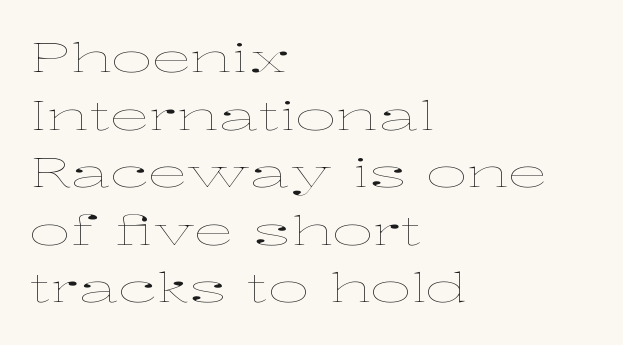
Q: Is the text bold? A: No.
Q: Is the text italic (slanted)? A: No, it is upright.
Q: Is the text underlined? A: No.
Q: How is the paragraph aligned? A: Left-aligned.
Q: Is the spacing between letters normal or unusually wide? A: Normal.
Q: Is the spacing between lines tight, normal or loose? A: Normal.
Q: Width (condensed, normal, or wide)? A: Wide.
Q: Stroke contrast? A: Low.
Q: x-height? A: Medium.
Q: Monospaced? A: No.
